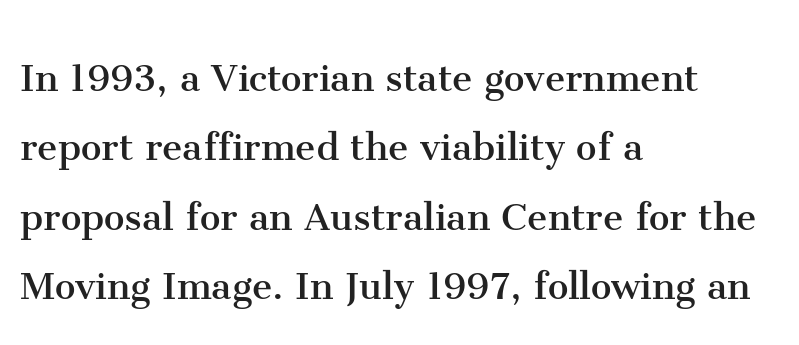
{"serif": "yes", "italic": "no", "bold": "no", "weight": "regular", "width": "normal", "stroke_contrast": "medium", "x_height": "medium", "monospaced": "no", "underline": "no", "align": "left", "line_spacing": "normal", "line_spacing_ratio": 1.51, "letter_spacing": "normal", "letter_spacing_em": 0.0, "glyph_px": 46}
